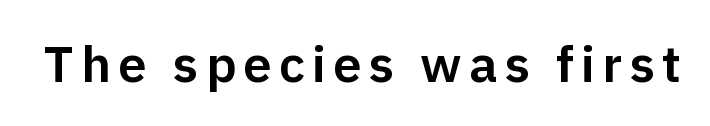
{"serif": "no", "italic": "no", "width": "normal", "stroke_contrast": "low", "x_height": "medium", "monospaced": "no", "underline": "no", "glyph_px": 51}
